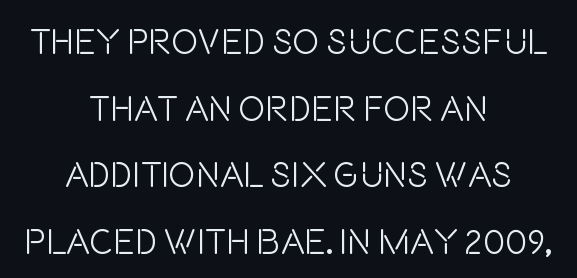
The string is rendered with underlining switched off. Think standard paragraph weight, or any step lighter than that. Ascenders rise straight up at ninety degrees. Look at the bottom of the vertical strokes: they stop flat, with no serifs. Notice how the passage keeps no hard edge, just a central spine.
